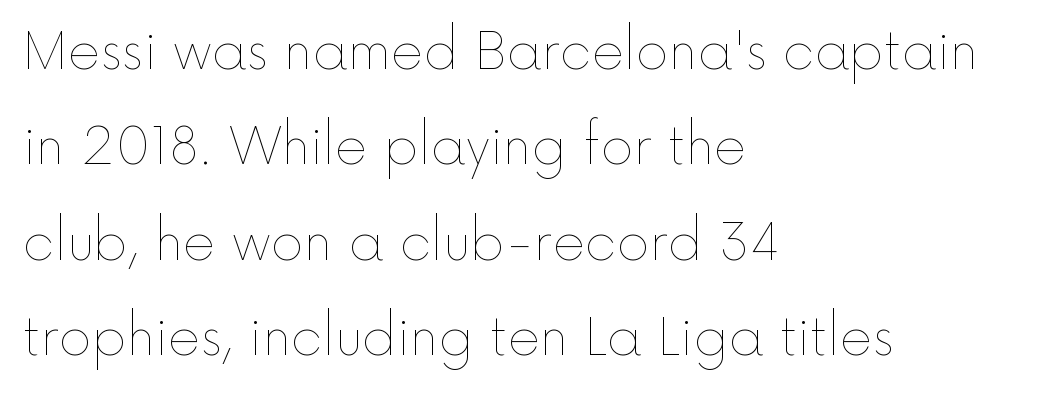
{"italic": "no", "bold": "no", "weight": "thin", "width": "normal", "x_height": "medium", "monospaced": "no", "underline": "no", "align": "left", "line_spacing": "loose", "line_spacing_ratio": 1.91, "letter_spacing": "normal", "letter_spacing_em": 0.0, "glyph_px": 50}
